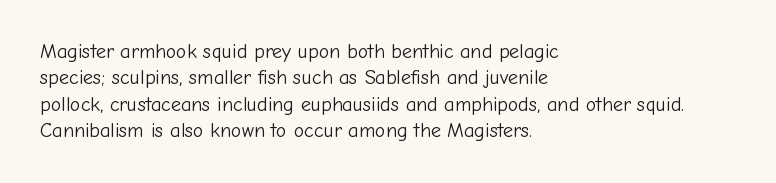
The image shows 20 px text type, upright; set left-aligned, normal line spacing (1.32x), normal letter spacing, not underlined.
